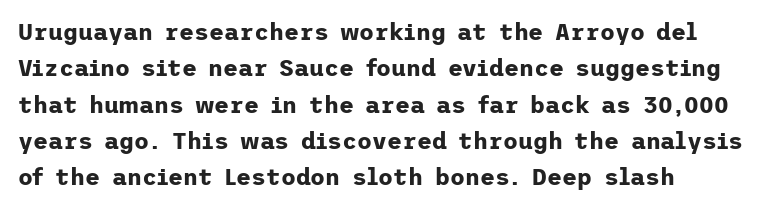
{"italic": "no", "bold": "yes", "underline": "no", "align": "left", "line_spacing": "normal", "line_spacing_ratio": 1.58, "letter_spacing": "normal", "letter_spacing_em": 0.0, "glyph_px": 23}
